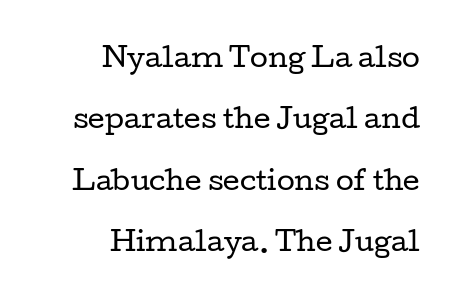
Q: Is the text bold? A: No.
Q: Is the text italic (slanted)? A: No, it is upright.
Q: Is the text underlined? A: No.
Q: Is the spacing between letters normal or unusually wide? A: Normal.
Q: Is the spacing between lines tight, normal or loose? A: Loose.
